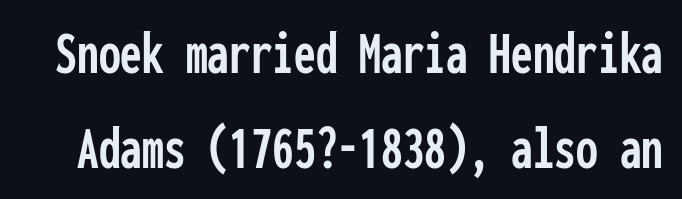
Letters rest on an invisible, unmarked baseline. You could call the tracking neutral — neither tight nor loose. Is this a fixed-width face? Yes — each glyph sits in an identical cell. The axis of the letterforms is exactly vertical. Nope, no serifs anywhere on these letters. Honestly, the row spacing looks completely unremarkable.
